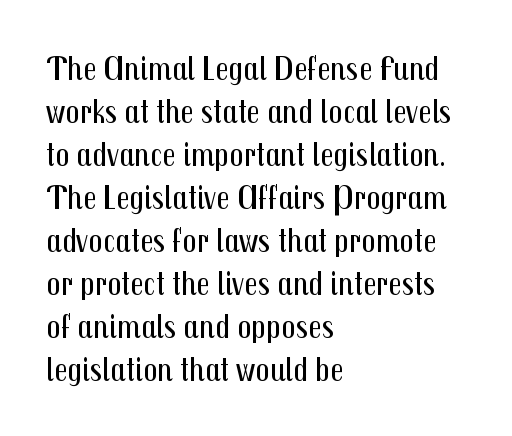
{"serif": "no", "italic": "no", "bold": "no", "weight": "regular", "width": "condensed", "stroke_contrast": "medium", "x_height": "medium", "monospaced": "no", "underline": "no", "align": "left", "line_spacing_ratio": 1.23, "letter_spacing": "normal", "letter_spacing_em": 0.0, "glyph_px": 35}
